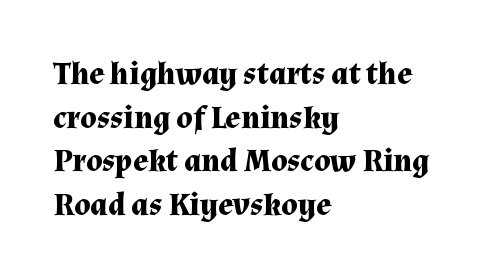
Descenders are the only things crossing below the line. What's the leading like? Ordinary, nothing unusual. Spacing verdict: proportional, widths tailored to each character. The face used here is seriffed, in the tradition of book romans. The specimen reads as upright at a glance. The typesetter chose a ragged-right arrangement here.
